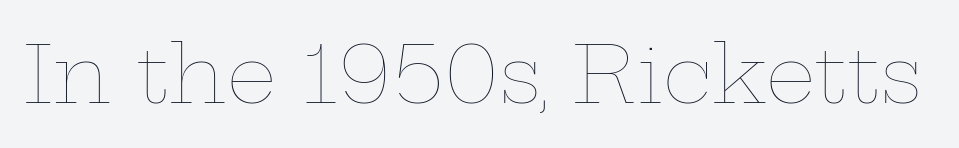
{"italic": "no", "bold": "no", "weight": "thin", "width": "wide", "stroke_contrast": "low", "x_height": "medium", "monospaced": "no", "underline": "no", "letter_spacing": "normal", "letter_spacing_em": 0.0, "glyph_px": 79}
